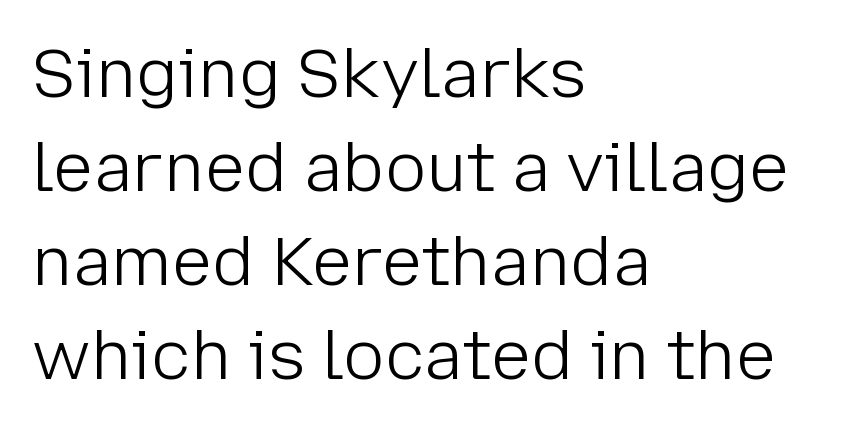
The image shows 68 px light sans-serif type, upright; set left-aligned, normal line spacing (1.38x), normal letter spacing, not underlined; low stroke contrast and a medium x-height.
